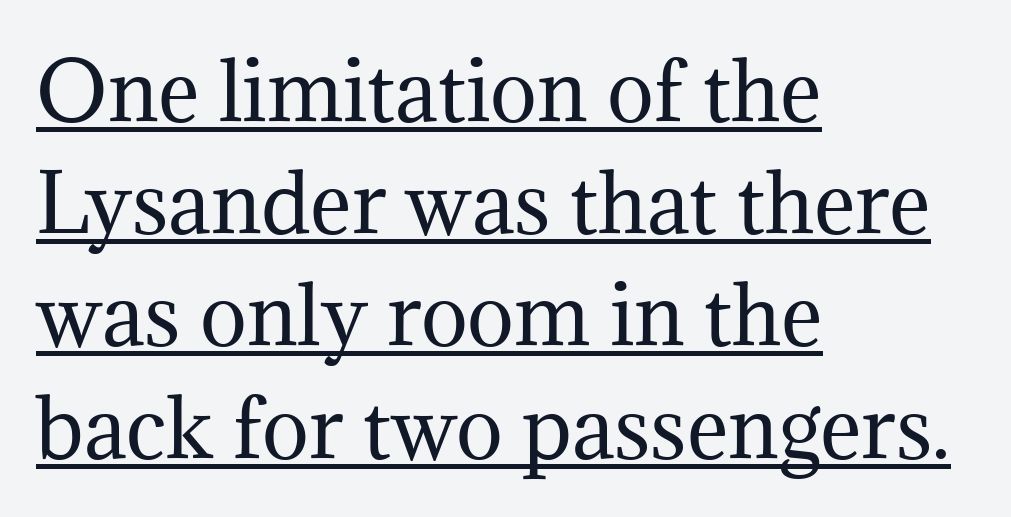
{"serif": "yes", "italic": "no", "bold": "no", "weight": "regular", "width": "normal", "stroke_contrast": "medium", "x_height": "medium", "monospaced": "no", "underline": "yes", "align": "left", "line_spacing": "normal", "line_spacing_ratio": 1.42, "letter_spacing": "normal", "letter_spacing_em": 0.0, "glyph_px": 79}
